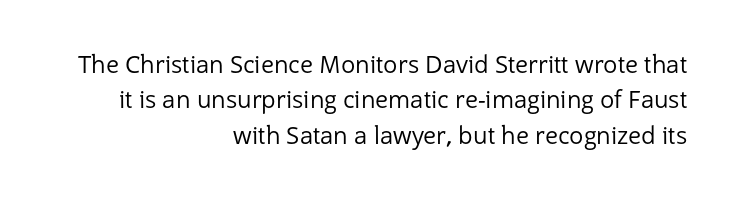
Evenly set lines give the paragraph a standard silhouette. Unlike italic type, these characters show no tilt at all. The paragraph shown leans on its right margin. The letters sit at their default tracking, neither squeezed nor spread. Nothing heavy about these letters — not bold at all. Bare-footed words on every line.
